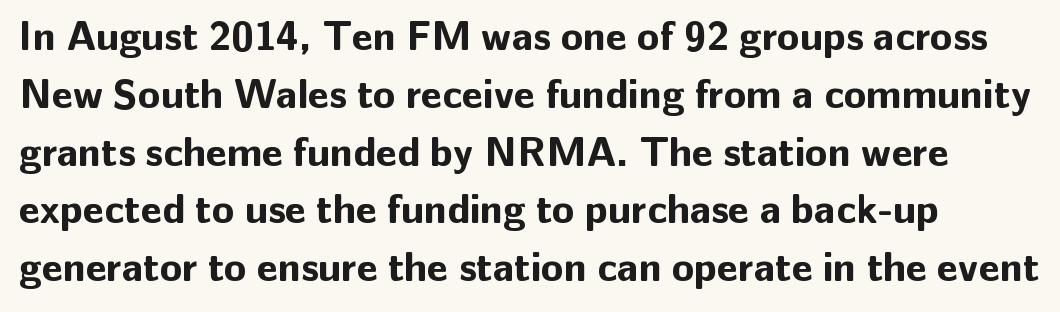
Q: Is the text bold? A: Yes.
Q: Is the text italic (slanted)? A: No, it is upright.
Q: Is the typeface a serif or a sans-serif typeface? A: Sans-serif.
Q: Is the text underlined? A: No.
Q: How is the paragraph aligned? A: Left-aligned.
Q: Is the spacing between letters normal or unusually wide? A: Normal.
Q: Is the spacing between lines tight, normal or loose? A: Normal.
Q: Width (condensed, normal, or wide)? A: Normal.
Q: Stroke contrast? A: Low.
Q: x-height? A: Medium.
Q: Monospaced? A: No.
